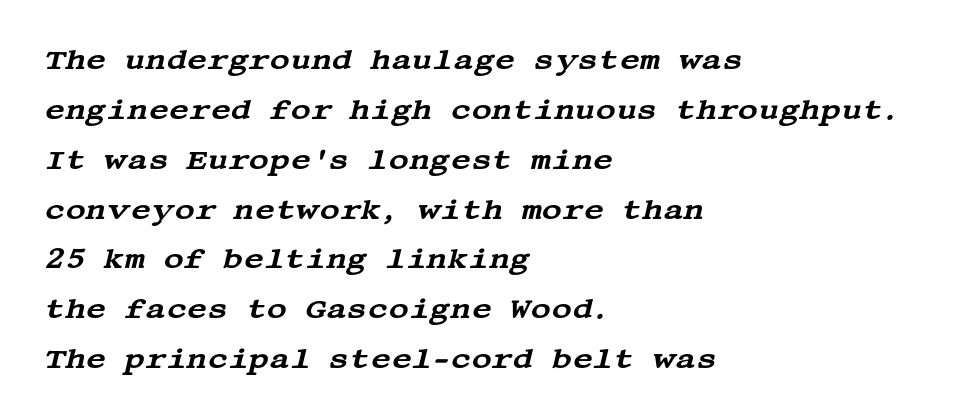
The image shows 28 px wide serif type, italic (leaning right); set left-aligned, line spacing 1.78x, normal letter spacing, not underlined; medium stroke contrast and a large x-height.
